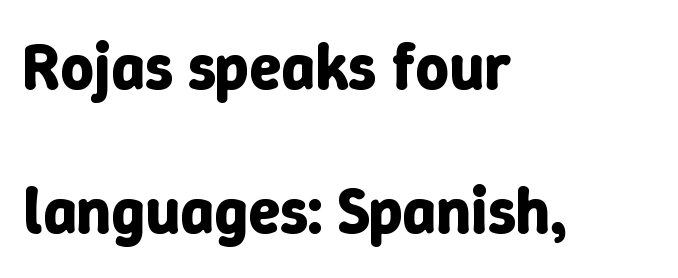
Each word holds together tightly as a unit, with standard inter-letter gaps. Successive baselines arrive slowly, with a big drop between each. Notice how thick the strokes are: this is what a full bold looks like. Does the copy run flush right? No — it runs flush left.
